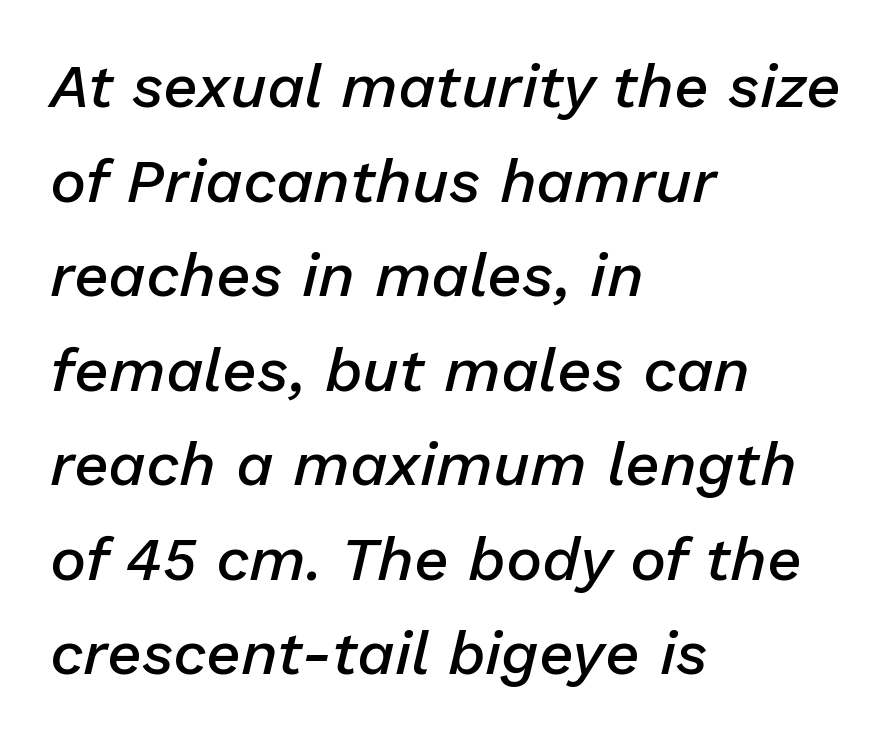
Q: Is the text bold? A: Semi-bold.
Q: Is the text italic (slanted)? A: Yes, it leans right by about 13 degrees.
Q: Is the text underlined? A: No.
Q: How is the paragraph aligned? A: Left-aligned.
Q: Is the spacing between letters normal or unusually wide? A: Normal.
Q: Is the spacing between lines tight, normal or loose? A: Normal.
Q: Width (condensed, normal, or wide)? A: Normal.
Q: Stroke contrast? A: Low.
Q: x-height? A: Medium.
Q: Monospaced? A: No.
